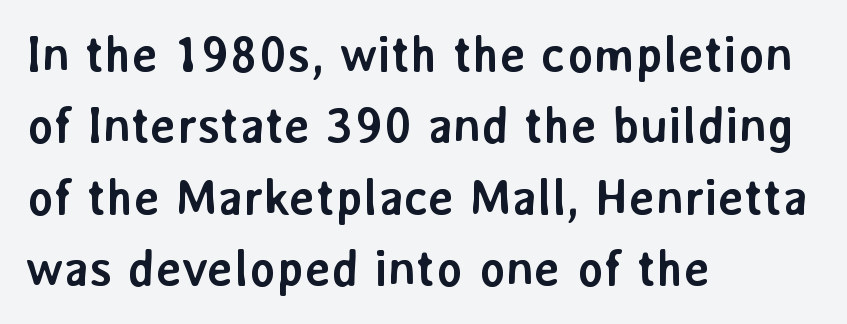
The rendering uses a moderate line-height, typical for paragraphs. The letters sit at their default tracking, neither squeezed nor spread. Beneath every word, the page is bare. Do the characters align in a grid? No, the font is proportional. The type family on display is of the sans-serif kind.
